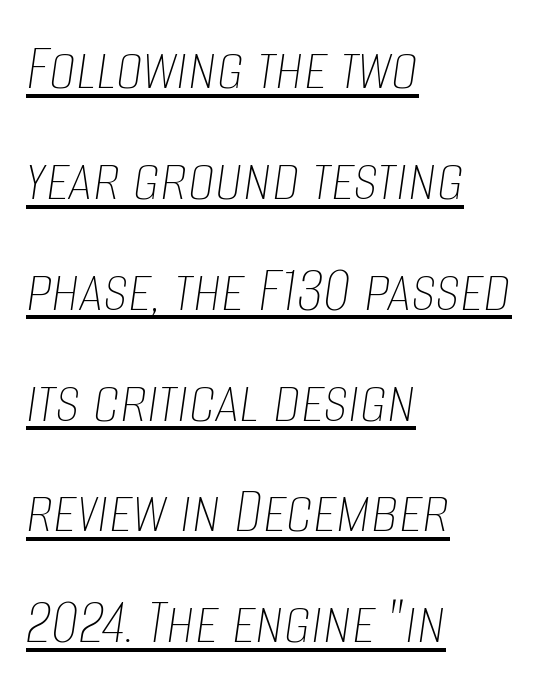
Line starts are locked; line ends wander. In designer terms, the underline attribute is active on this setting. The characters are drawn with everyday or finer stroke widths. Yep, that's italic — everything's leaning. Varying glyph widths throughout — classic text-font behaviour. Notice how descenders clear the ascenders below comfortably — that's standard leading.
